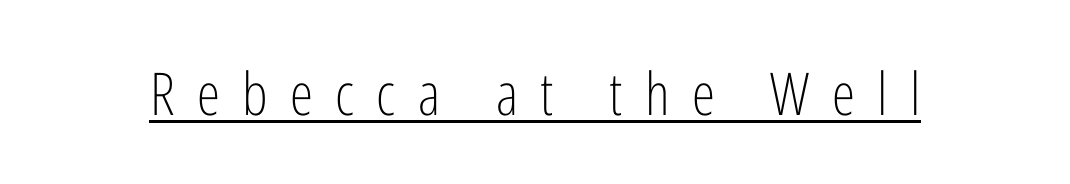
You can see a thin bar hugging the bottom of the glyphs. The rendering uses natural spacing where letterforms have individual widths. Letter spacing: wide. Look at the bottom of the vertical strokes: they stop flat, with no serifs. The specimen reads as upright at a glance. This reads as an unemphasized weight, regular at the heaviest.
